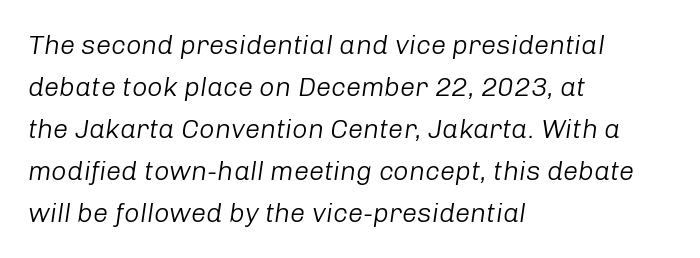
Q: Is the text bold? A: No.
Q: Is the text italic (slanted)? A: Yes, it leans right by about 8 degrees.
Q: Is the text underlined? A: No.
Q: How is the paragraph aligned? A: Left-aligned.
Q: Is the spacing between letters normal or unusually wide? A: Normal.
Q: Is the spacing between lines tight, normal or loose? A: Normal.
